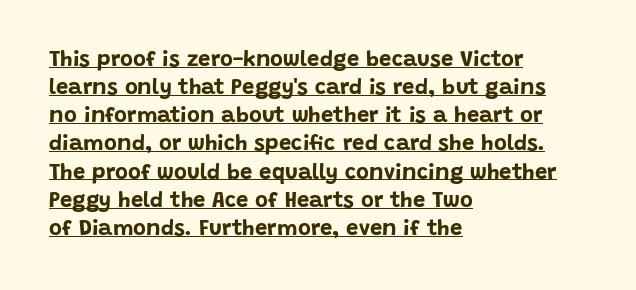
Q: Is the text bold? A: Yes.
Q: Is the text italic (slanted)? A: No, it is upright.
Q: Is the text underlined? A: Yes.
Q: How is the paragraph aligned? A: Left-aligned.
Q: Is the spacing between letters normal or unusually wide? A: Normal.
Q: Is the spacing between lines tight, normal or loose? A: Normal.
